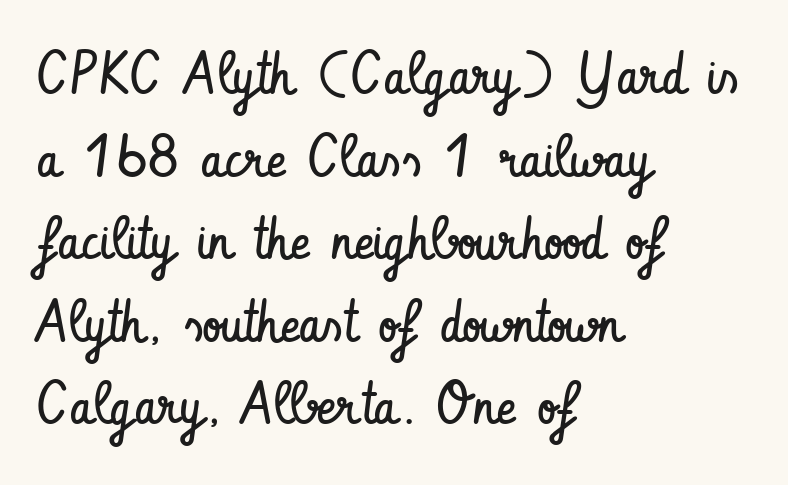
Q: Is the text bold? A: No.
Q: Is the text italic (slanted)? A: No, it is upright.
Q: Is the typeface a serif or a sans-serif typeface? A: Sans-serif.
Q: Is the text underlined? A: No.
Q: How is the paragraph aligned? A: Left-aligned.
Q: Is the spacing between letters normal or unusually wide? A: Normal.
Q: Is the spacing between lines tight, normal or loose? A: Normal.
Q: Width (condensed, normal, or wide)? A: Condensed.
Q: Stroke contrast? A: Low.
Q: x-height? A: Small.
Q: Monospaced? A: No.
